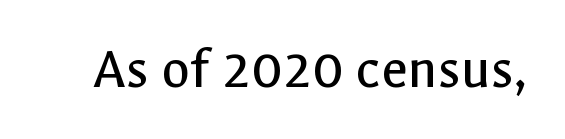
The image shows 59 px regular-weight sans-serif type, upright; set normal letter spacing, not underlined; a medium x-height.
